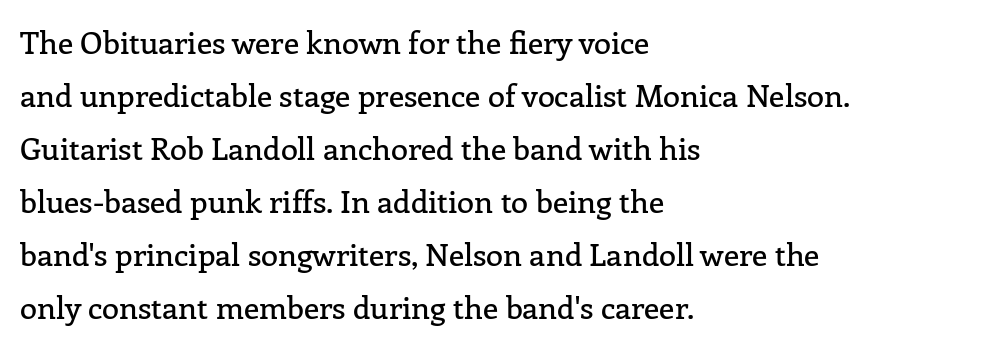
{"serif": "yes", "italic": "no", "width": "normal", "stroke_contrast": "low", "x_height": "medium", "monospaced": "no", "underline": "no", "align": "left", "line_spacing_ratio": 1.71, "letter_spacing": "normal", "letter_spacing_em": 0.0, "glyph_px": 31}
